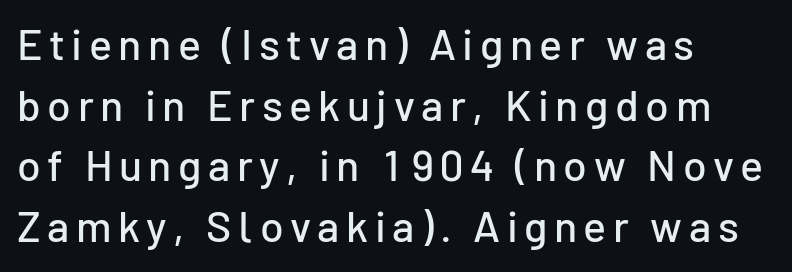
The image shows 43 px sans-serif type, upright; set left-aligned, normal line spacing (1.41x), not underlined; low stroke contrast and a medium x-height.
